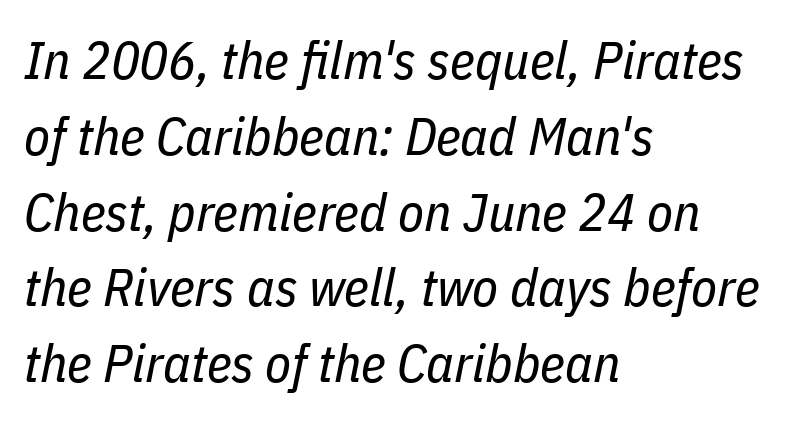
The passage shown stacks its lines at a standard gap. The rendering applies a slant to the glyphs. The passage shown is typed in a proportional face where columns would drift. On a weight scale, this lands at 450 or below. Plain, unruled lines of type.
